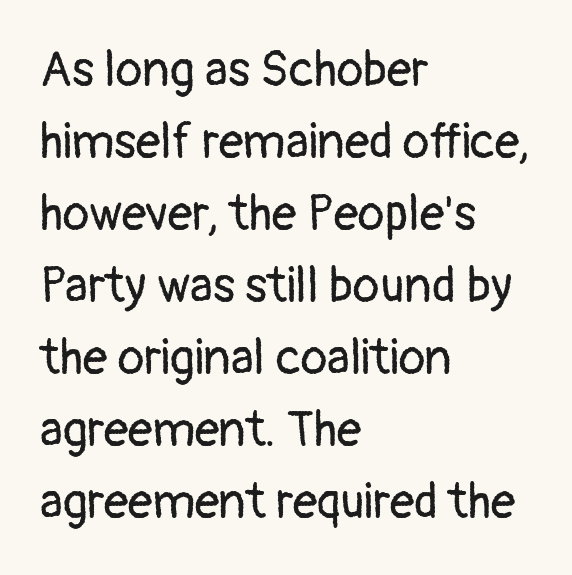
Q: Is the text bold? A: No.
Q: Is the text italic (slanted)? A: No, it is upright.
Q: Is the typeface a serif or a sans-serif typeface? A: Sans-serif.
Q: Is the text underlined? A: No.
Q: How is the paragraph aligned? A: Left-aligned.
Q: Is the spacing between letters normal or unusually wide? A: Normal.
Q: Is the spacing between lines tight, normal or loose? A: Normal.
Q: Width (condensed, normal, or wide)? A: Normal.
Q: Stroke contrast? A: Low.
Q: x-height? A: Medium.
Q: Monospaced? A: No.
